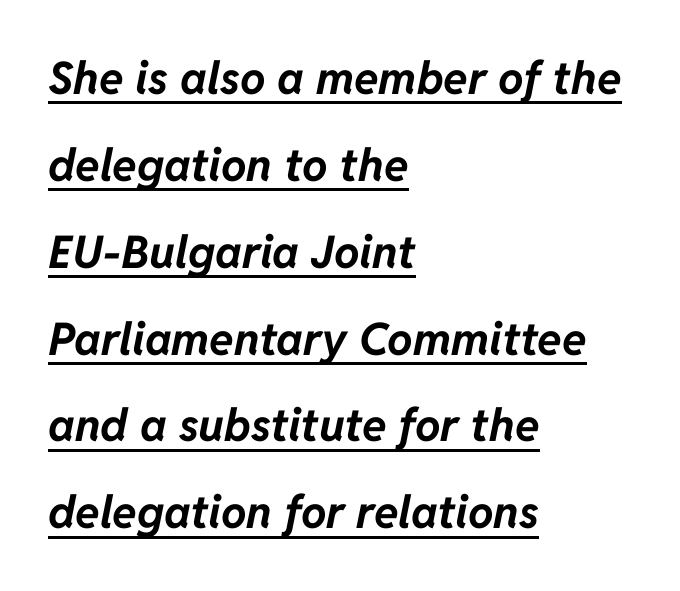
The image shows 45 px bold type, italic (leaning right); set left-aligned, loose line spacing (1.93x), normal letter spacing, underlined; low stroke contrast and a medium x-height.
